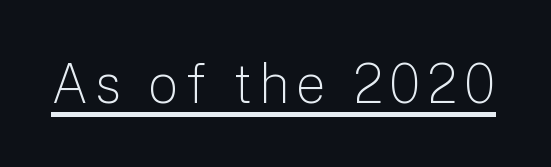
Q: Is the text bold? A: No.
Q: Is the text italic (slanted)? A: No, it is upright.
Q: Is the typeface a serif or a sans-serif typeface? A: Sans-serif.
Q: Is the text underlined? A: Yes.
Q: Width (condensed, normal, or wide)? A: Normal.
Q: Stroke contrast? A: Low.
Q: x-height? A: Medium.
Q: Monospaced? A: No.
